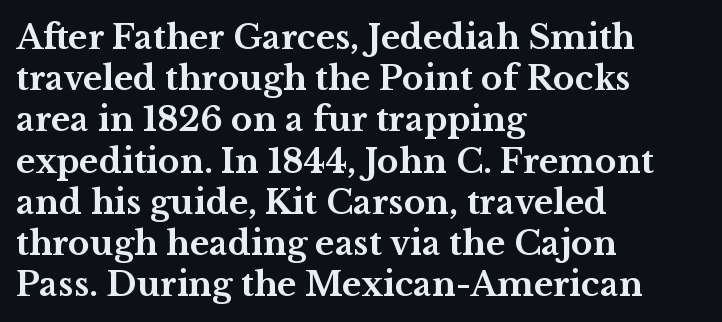
{"serif": "yes", "italic": "no", "bold": "yes", "weight": "bold", "width": "wide", "stroke_contrast": "medium", "x_height": "medium", "monospaced": "no", "underline": "no", "align": "left", "line_spacing": "normal", "line_spacing_ratio": 1.25, "letter_spacing": "normal", "letter_spacing_em": 0.0, "glyph_px": 33}
